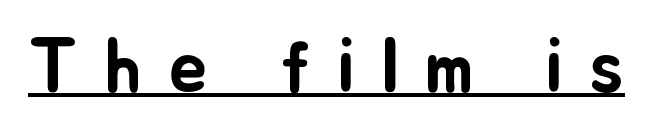
Q: Is the text italic (slanted)? A: No, it is upright.
Q: Is the text underlined? A: Yes.
Q: Is the spacing between letters normal or unusually wide? A: Unusually wide.
Q: Width (condensed, normal, or wide)? A: Normal.
Q: Stroke contrast? A: Low.
Q: x-height? A: Small.
Q: Monospaced? A: No.
